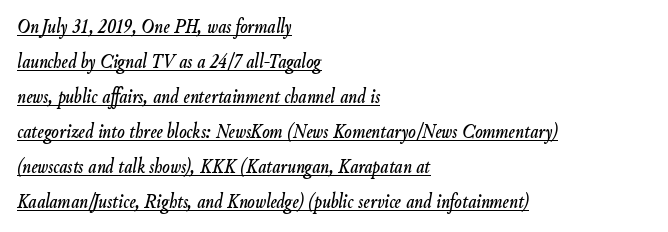
The image shows 22 px text type, italic (leaning right); set left-aligned, normal line spacing (1.59x), normal letter spacing, underlined.
